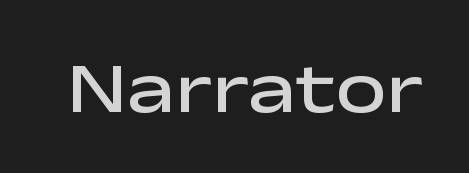
The zone under the glyphs is completely vacant. Notice the strokes are somewhat thickened but not fully heavy: this is a semibold. Italic? Not at all — the glyphs are vertical. Is this a fixed-width face? No — the glyphs have proportional, varying widths.
